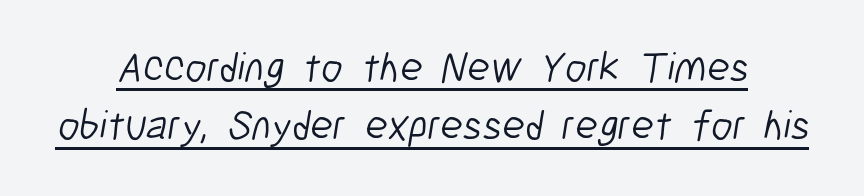
Character widths vary here, with narrow letters taking less room than wide ones. The face looks like a standard text weight, possibly lighter. Regular leading. The letterforms sit shoulder to shoulder at normal distance.
